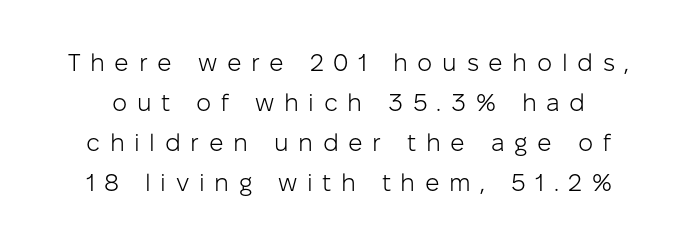
Q: Is the text bold? A: No.
Q: Is the text italic (slanted)? A: No, it is upright.
Q: Is the text underlined? A: No.
Q: Is the spacing between letters normal or unusually wide? A: Unusually wide.
Q: Is the spacing between lines tight, normal or loose? A: Normal.
